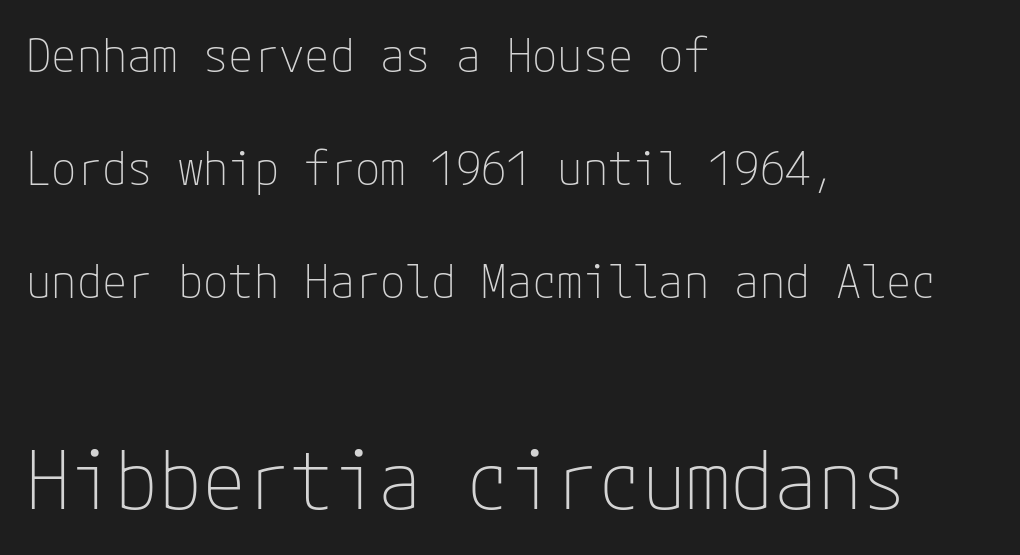
Posture: vertical. Standard letterfit; no display-style spreading of the glyphs. A bare baseline throughout the passage. You can tell from the bare stems that sans-serif type was used.
